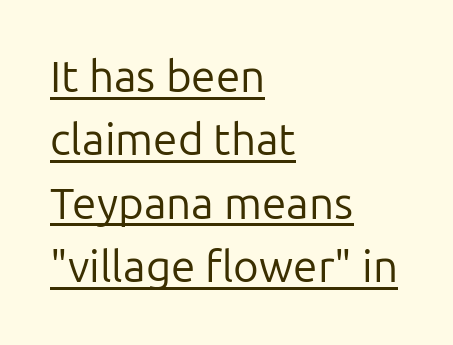
Q: Is the text bold? A: No.
Q: Is the text italic (slanted)? A: No, it is upright.
Q: Is the typeface a serif or a sans-serif typeface? A: Sans-serif.
Q: Is the text underlined? A: Yes.
Q: How is the paragraph aligned? A: Left-aligned.
Q: Is the spacing between letters normal or unusually wide? A: Normal.
Q: Is the spacing between lines tight, normal or loose? A: Normal.
Q: Width (condensed, normal, or wide)? A: Normal.
Q: Stroke contrast? A: Low.
Q: x-height? A: Medium.
Q: Monospaced? A: No.
